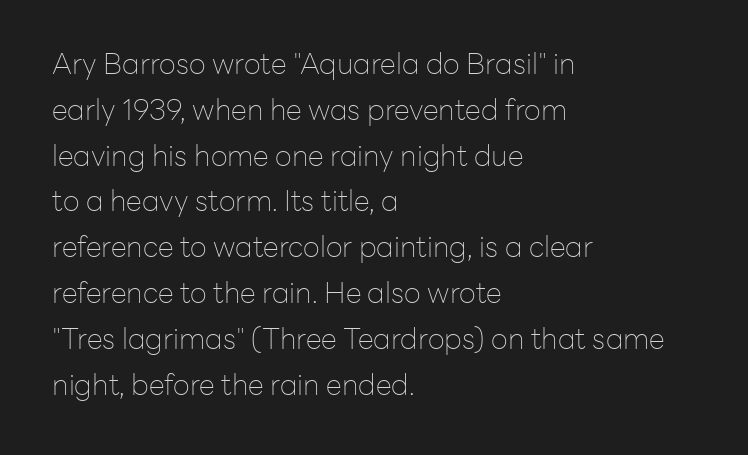
The image shows 29 px thin sans-serif type, upright; set left-aligned, normal line spacing (1.58x), normal letter spacing, not underlined; low stroke contrast and a medium x-height.
